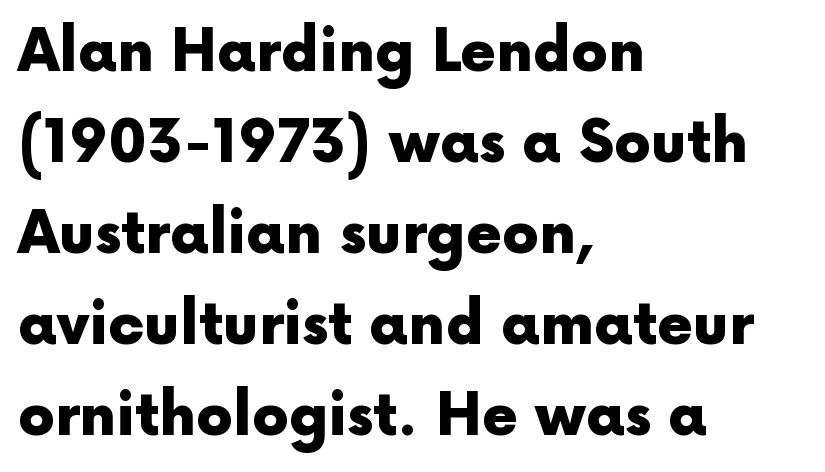
The image shows 58 px heavy sans-serif type, upright; set left-aligned, normal line spacing (1.57x), normal letter spacing, not underlined; a medium x-height.
